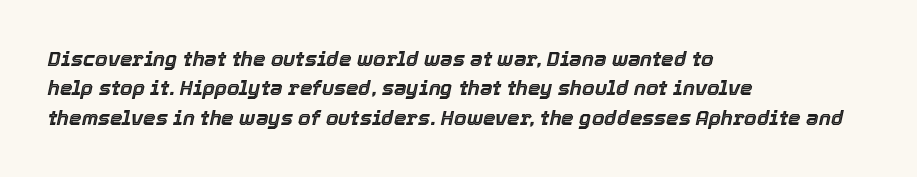
The image shows 20 px text type, italic (leaning right); set left-aligned, normal line spacing (1.47x), normal letter spacing, not underlined.
